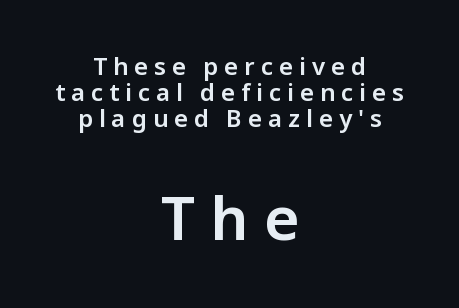
The line-height multiplier appears low, near solid setting. The rendering uses natural spacing where letterforms have individual widths. Nope, not italic — everything's standing straight. The compositor balanced each line on the midline. Glyph-to-glyph distance is far greater than everyday printed text.
